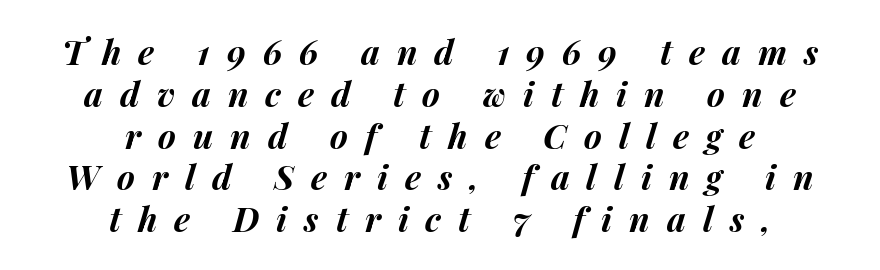
Q: Is the text bold? A: Yes.
Q: Is the text italic (slanted)? A: Yes, it leans right by about 14 degrees.
Q: Is the text underlined? A: No.
Q: How is the paragraph aligned? A: Centered.
Q: Is the spacing between letters normal or unusually wide? A: Unusually wide.
Q: Width (condensed, normal, or wide)? A: Normal.
Q: Stroke contrast? A: Medium.
Q: x-height? A: Medium.
Q: Monospaced? A: No.
